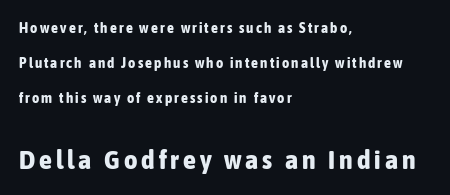
The image shows 26 px bold type, upright; set left-aligned, loose line spacing (2.49x), not underlined; the second (bottom) block is 1.86x larger.
